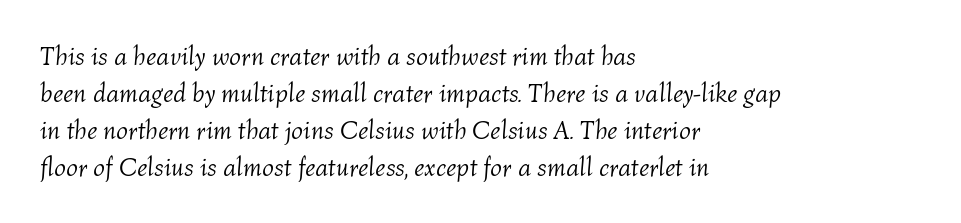
Q: Is the text bold? A: No.
Q: Is the text italic (slanted)? A: Yes, it leans right by about 4 degrees.
Q: Is the text underlined? A: No.
Q: How is the paragraph aligned? A: Left-aligned.
Q: Is the spacing between letters normal or unusually wide? A: Normal.
Q: Is the spacing between lines tight, normal or loose? A: Normal.
